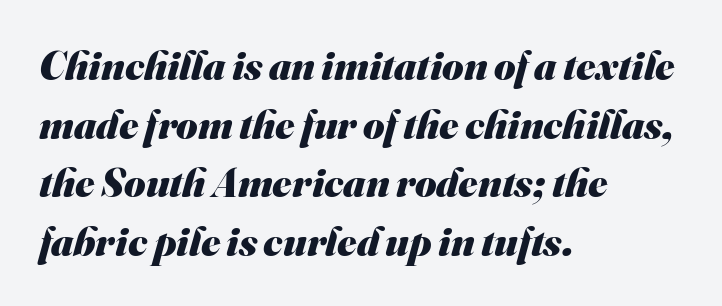
{"serif": "no", "bold": "yes", "weight": "heavy", "width": "normal", "stroke_contrast": "medium", "x_height": "small", "monospaced": "no", "underline": "no", "align": "left", "line_spacing": "normal", "line_spacing_ratio": 1.43, "letter_spacing": "normal", "letter_spacing_em": 0.0, "glyph_px": 41}
